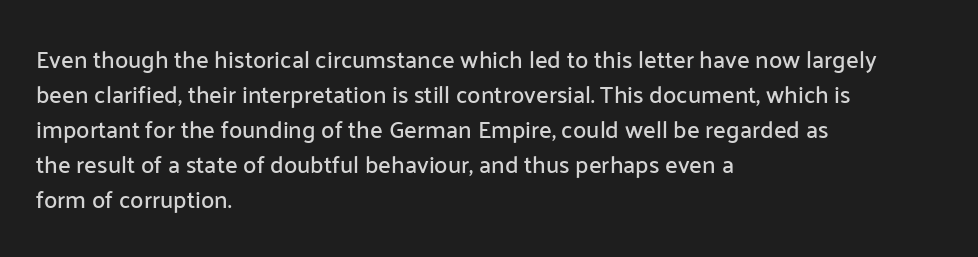
{"italic": "no", "underline": "no", "align": "left", "line_spacing": "normal", "line_spacing_ratio": 1.46, "letter_spacing": "normal", "letter_spacing_em": 0.0, "glyph_px": 24}
